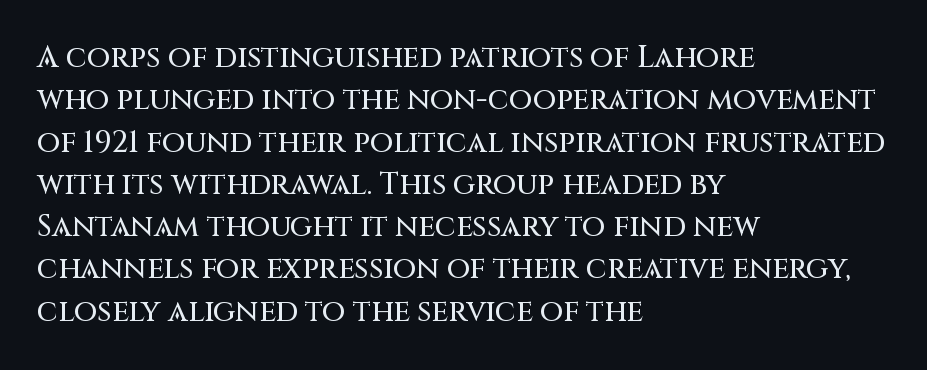
You can tell it's not italic because the verticals are truly vertical. The compositor pushed each line to the left boundary. Leading: standard. Are there feet on the stems? There aren't — it's a sans. Proportional: the letters do not fall into vertical columns. Type without underlining.
